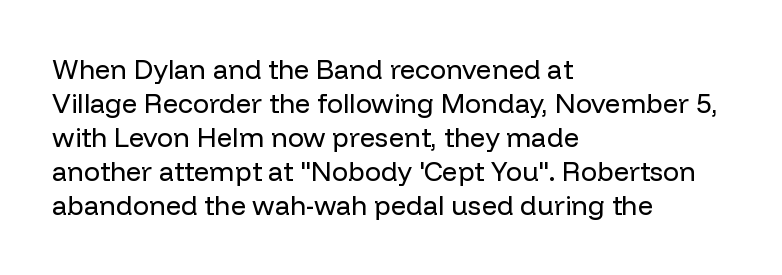
Vertically, the passage feels balanced, rows spaced as you'd expect. The strip under each line holds only bare page. Weight: in the light-to-regular range. Glyph-to-glyph distance matches everyday printed text.
